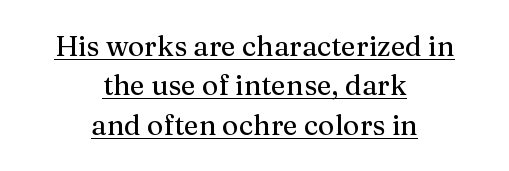
These lines were composed using upright roman letters. Underlining? Definitely there. The font family rendered here belongs to the serif group. Here the designer chose a conventional face with non-uniform glyph widths. The typesetter chose a symmetrical, centered arrangement here. Spacing between characters is what you'd get straight out of the box.
